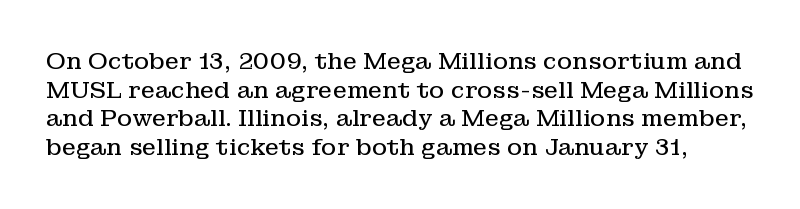
Honestly, the letter spacing is just normal — you wouldn't notice it. Lines of text with bare space underneath. Honestly, the row spacing looks completely unremarkable. Think standard paragraph weight, or any step lighter than that. Ascenders rise straight up at ninety degrees.
